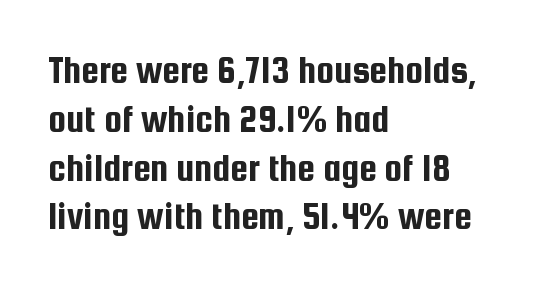
The image shows 40 px condensed sans-serif type, upright; set left-aligned, line spacing 1.22x, normal letter spacing, not underlined; low stroke contrast and a medium x-height.
